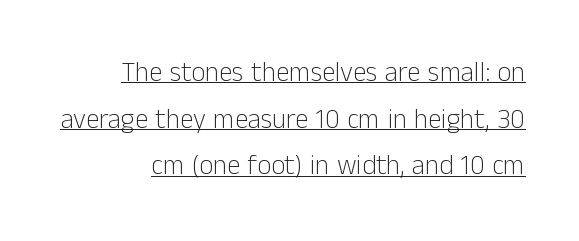
Q: Is the text bold? A: No.
Q: Is the text italic (slanted)? A: No, it is upright.
Q: Is the text underlined? A: Yes.
Q: Is the spacing between letters normal or unusually wide? A: Normal.
